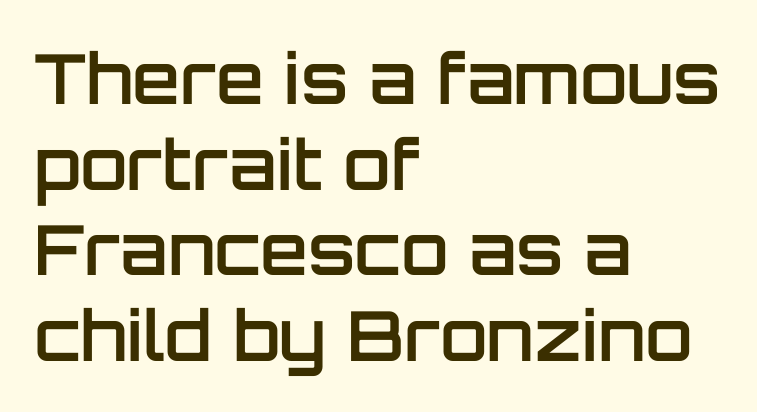
Q: Is the text bold? A: Semi-bold.
Q: Is the text italic (slanted)? A: No, it is upright.
Q: Is the typeface a serif or a sans-serif typeface? A: Sans-serif.
Q: Is the text underlined? A: No.
Q: How is the paragraph aligned? A: Left-aligned.
Q: Is the spacing between letters normal or unusually wide? A: Normal.
Q: Width (condensed, normal, or wide)? A: Normal.
Q: Stroke contrast? A: Low.
Q: x-height? A: Large.
Q: Monospaced? A: No.
